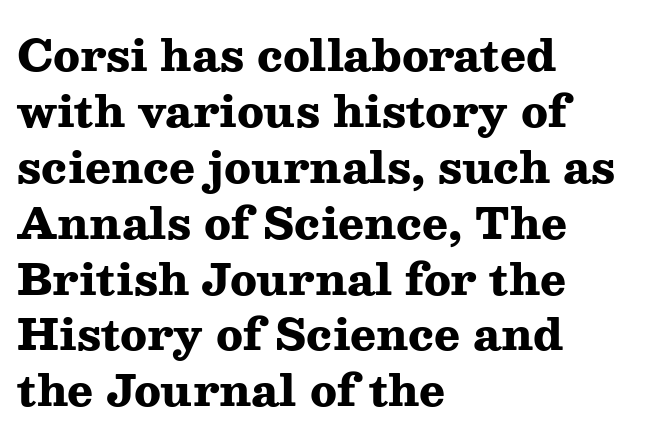
The image shows 43 px heavy, wide serif type, upright; set left-aligned, normal line spacing (1.3x), normal letter spacing, not underlined; medium stroke contrast and a medium x-height.
